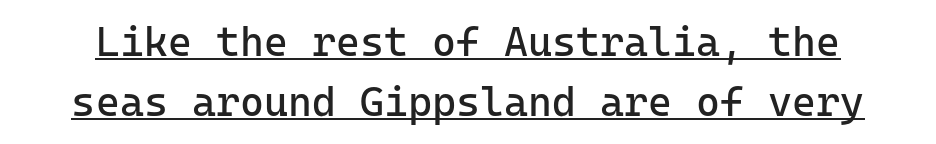
The image shows 41 px regular-weight sans-serif type, upright; set normal line spacing (1.47x), normal letter spacing, underlined; low stroke contrast and a medium x-height.
